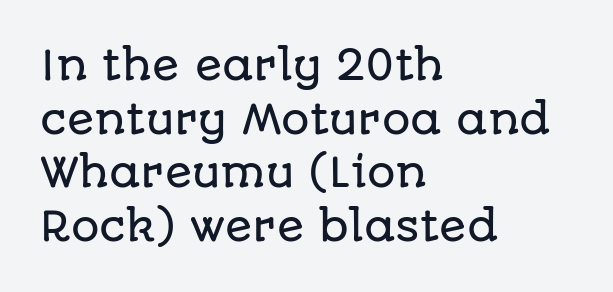
Q: Is the text italic (slanted)? A: No, it is upright.
Q: Is the typeface a serif or a sans-serif typeface? A: Sans-serif.
Q: Is the text underlined? A: No.
Q: How is the paragraph aligned? A: Left-aligned.
Q: Is the spacing between letters normal or unusually wide? A: Normal.
Q: Is the spacing between lines tight, normal or loose? A: Normal.
Q: Width (condensed, normal, or wide)? A: Normal.
Q: Stroke contrast? A: Low.
Q: x-height? A: Large.
Q: Monospaced? A: No.
